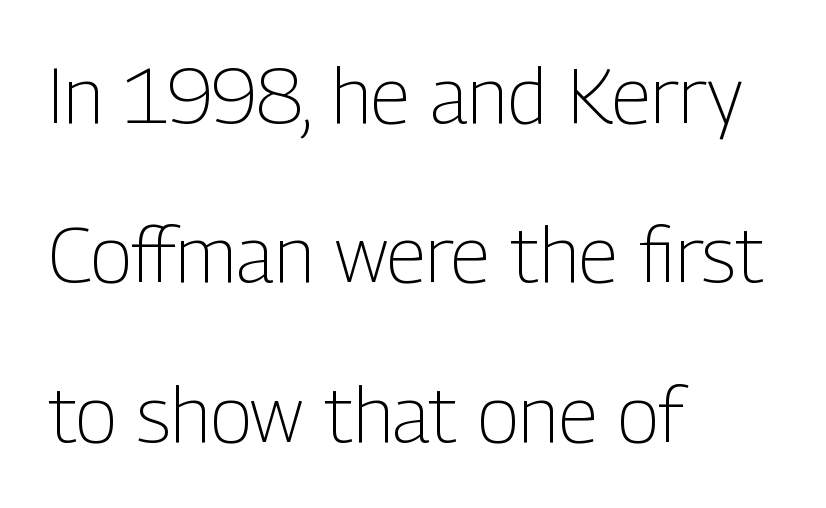
Q: Is the text bold? A: No.
Q: Is the text italic (slanted)? A: No, it is upright.
Q: Is the typeface a serif or a sans-serif typeface? A: Sans-serif.
Q: Is the text underlined? A: No.
Q: How is the paragraph aligned? A: Left-aligned.
Q: Is the spacing between letters normal or unusually wide? A: Normal.
Q: Is the spacing between lines tight, normal or loose? A: Loose.
Q: Width (condensed, normal, or wide)? A: Condensed.
Q: Stroke contrast? A: Low.
Q: x-height? A: Medium.
Q: Monospaced? A: No.
